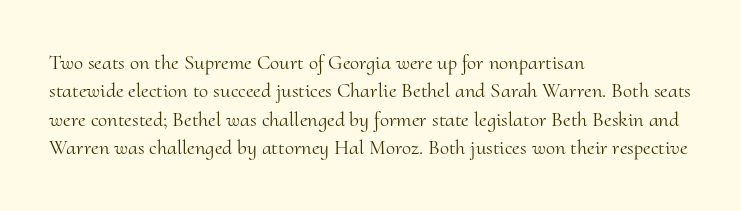
{"italic": "no", "bold": "no", "underline": "no", "align": "left", "line_spacing": "normal", "line_spacing_ratio": 1.35, "letter_spacing": "normal", "letter_spacing_em": 0.0, "glyph_px": 21}
